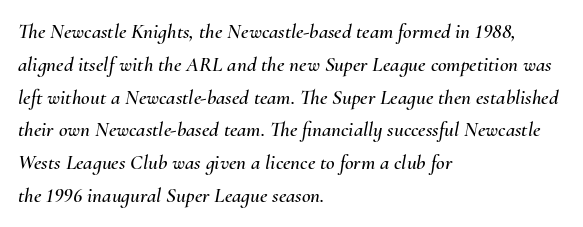
The image shows 21 px text type, italic (leaning right); set left-aligned, normal line spacing (1.56x), normal letter spacing, not underlined.
